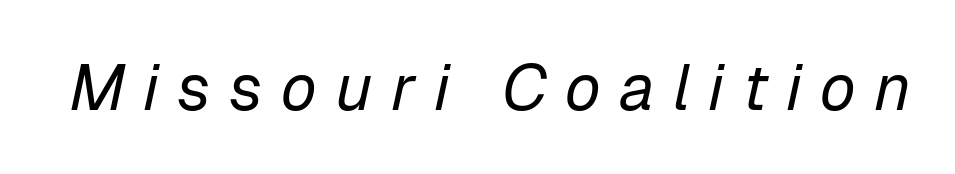
Q: Is the text bold? A: No.
Q: Is the text italic (slanted)? A: Yes, it leans right by about 12 degrees.
Q: Is the text underlined? A: No.
Q: Is the spacing between letters normal or unusually wide? A: Unusually wide.
Q: Width (condensed, normal, or wide)? A: Normal.
Q: Stroke contrast? A: Low.
Q: x-height? A: Medium.
Q: Monospaced? A: No.
